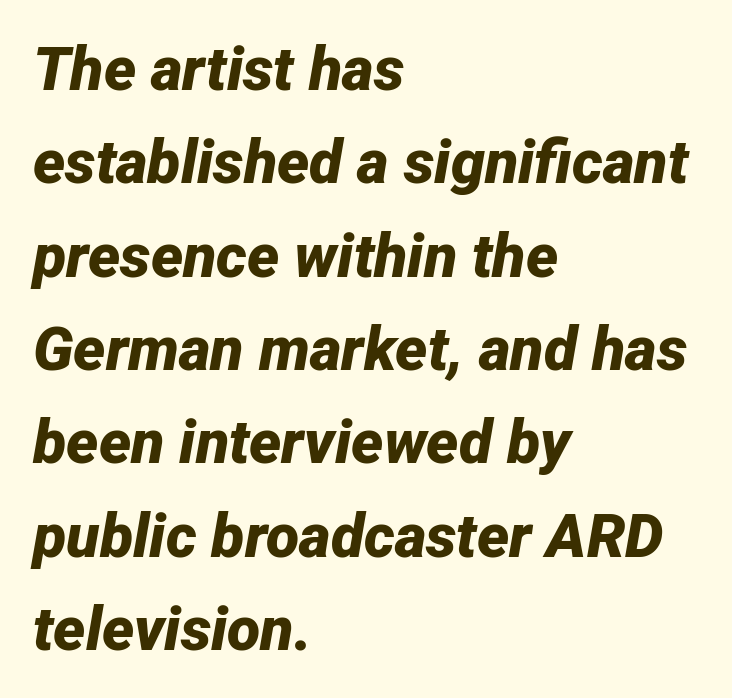
Q: Is the text bold? A: Yes.
Q: Is the text italic (slanted)? A: Yes, it leans right by about 12 degrees.
Q: Is the text underlined? A: No.
Q: How is the paragraph aligned? A: Left-aligned.
Q: Is the spacing between letters normal or unusually wide? A: Normal.
Q: Is the spacing between lines tight, normal or loose? A: Normal.
Q: Width (condensed, normal, or wide)? A: Normal.
Q: Stroke contrast? A: Low.
Q: x-height? A: Medium.
Q: Monospaced? A: No.
